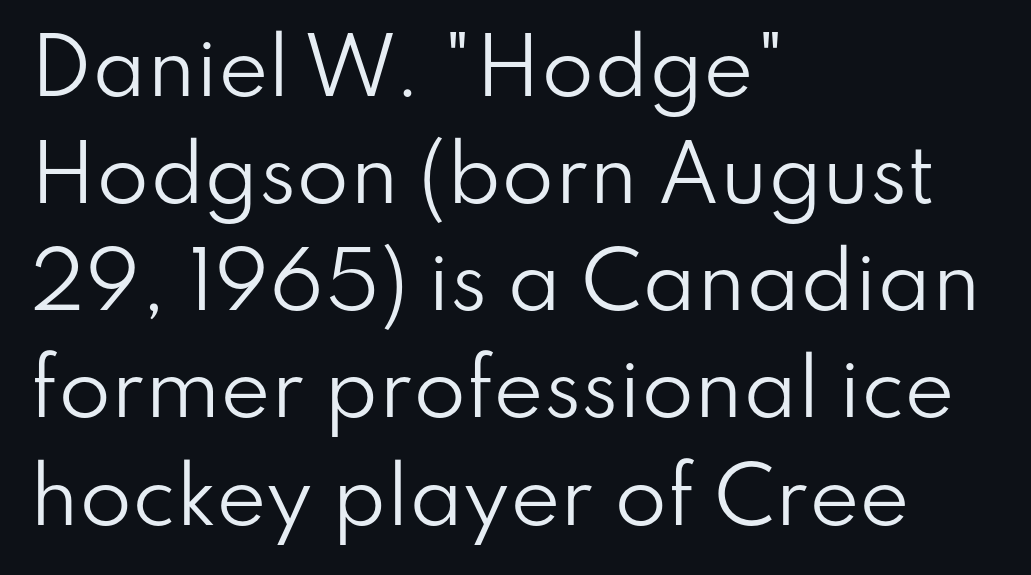
Q: Is the text bold? A: No.
Q: Is the text italic (slanted)? A: No, it is upright.
Q: Is the typeface a serif or a sans-serif typeface? A: Sans-serif.
Q: Is the text underlined? A: No.
Q: How is the paragraph aligned? A: Left-aligned.
Q: Is the spacing between letters normal or unusually wide? A: Normal.
Q: Is the spacing between lines tight, normal or loose? A: Normal.
Q: Width (condensed, normal, or wide)? A: Normal.
Q: Stroke contrast? A: Low.
Q: x-height? A: Small.
Q: Monospaced? A: No.
